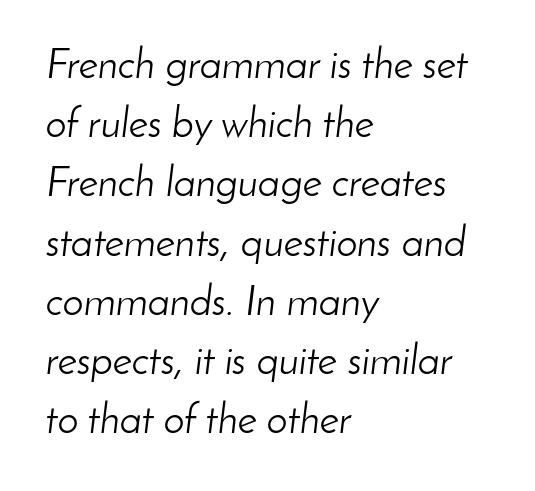
{"italic": "yes", "lean": "right", "slant_degrees": 8, "bold": "no", "weight": "light", "width": "normal", "stroke_contrast": "low", "x_height": "small", "monospaced": "no", "underline": "no", "align": "left", "line_spacing": "normal", "line_spacing_ratio": 1.41, "letter_spacing": "normal", "letter_spacing_em": 0.0, "glyph_px": 42}
